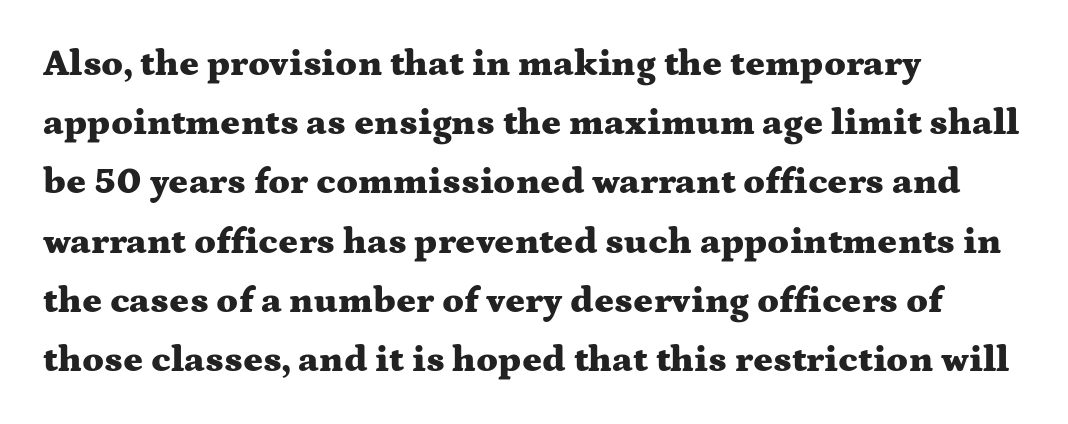
The image shows 37 px heavy, wide serif type, upright; set left-aligned, normal line spacing (1.6x), normal letter spacing, not underlined; medium stroke contrast and a medium x-height.
